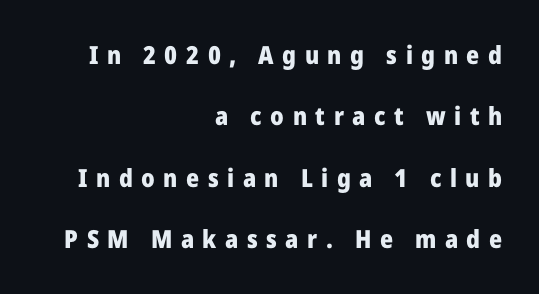
The image shows 25 px bold type, upright; set right-aligned, loose line spacing (2.46x), unusually wide letter spacing (+0.34 em), not underlined.
